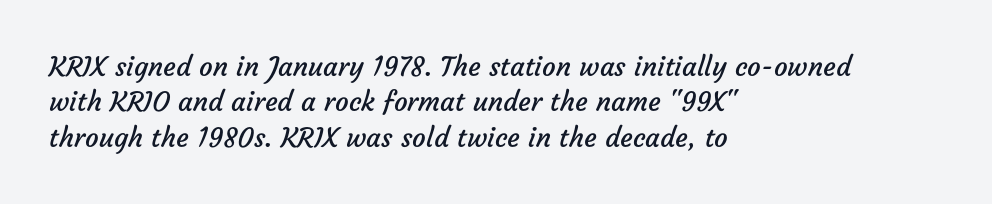
Words float on clear page, feet unadorned. Default kerning and tracking; the words read as compact shapes. Typeset ragged right — the left edge is the straight one. Bold? No — there's no thickening of the strokes. Evenly set lines give the paragraph a standard silhouette.
